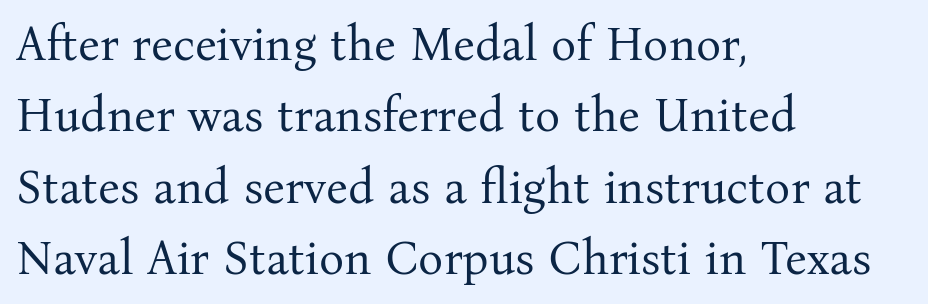
The glyphs in this specimen are seriffed. Every character sits straight up, as roman type does. The letterforms sit shoulder to shoulder at normal distance. The passage shown is typed in a proportional face where columns would drift. The line-height multiplier appears to be the usual default.
